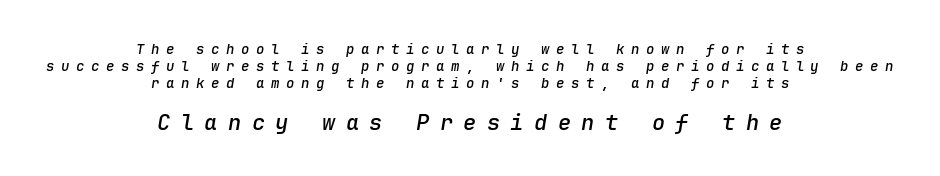
The image shows 22 px text type, italic (leaning right); set centered, line spacing 1.2x, unusually wide letter spacing (+0.47 em), not underlined; the second (bottom) block is 1.57x larger.
